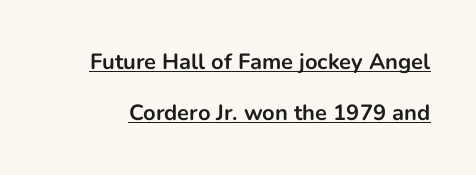
{"italic": "no", "bold": "yes", "underline": "yes", "line_spacing": "loose", "line_spacing_ratio": 2.33, "letter_spacing": "normal", "letter_spacing_em": 0.0, "glyph_px": 22}
